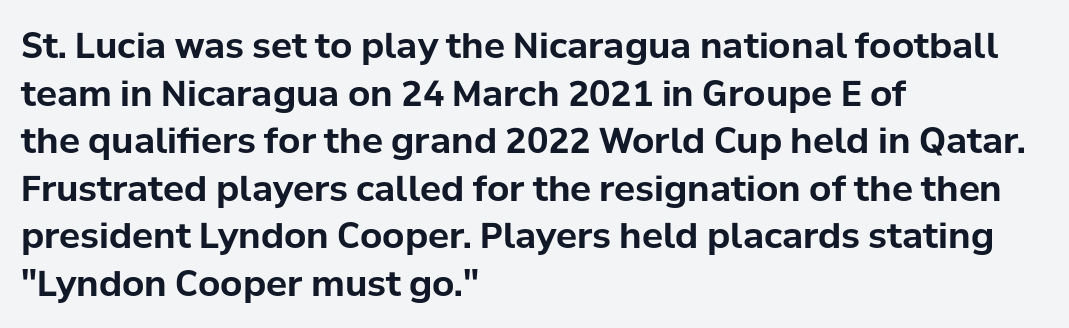
Q: Is the text bold? A: Yes.
Q: Is the text italic (slanted)? A: No, it is upright.
Q: Is the typeface a serif or a sans-serif typeface? A: Sans-serif.
Q: Is the text underlined? A: No.
Q: How is the paragraph aligned? A: Left-aligned.
Q: Is the spacing between letters normal or unusually wide? A: Normal.
Q: Is the spacing between lines tight, normal or loose? A: Normal.
Q: Width (condensed, normal, or wide)? A: Normal.
Q: Stroke contrast? A: Low.
Q: x-height? A: Medium.
Q: Monospaced? A: No.
